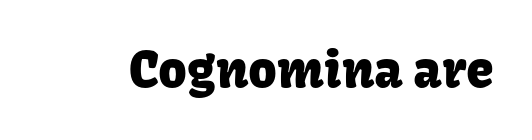
Q: Is the text italic (slanted)? A: No, it is upright.
Q: Is the typeface a serif or a sans-serif typeface? A: Sans-serif.
Q: Is the text underlined? A: No.
Q: Is the spacing between letters normal or unusually wide? A: Normal.
Q: Width (condensed, normal, or wide)? A: Normal.
Q: Stroke contrast? A: Low.
Q: x-height? A: Medium.
Q: Monospaced? A: No.
